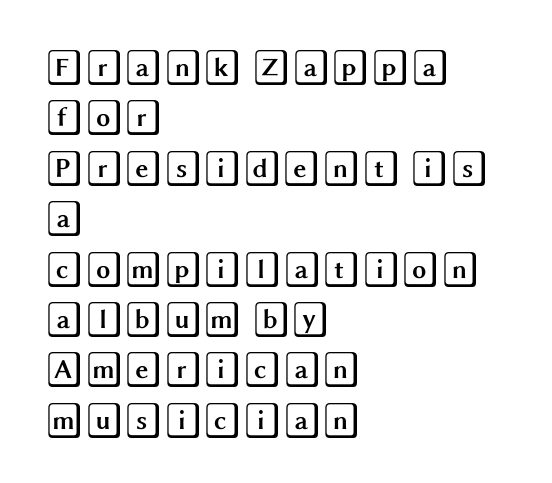
The specimen omits any rule beneath the text block's lines. One glance says typical: line gaps are just what's usual. The lines are quadded left. Every character sits straight up, as roman type does.
